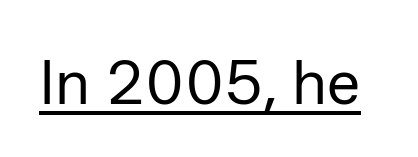
The image shows 63 px regular-weight sans-serif type, upright; set normal letter spacing, underlined; low stroke contrast and a medium x-height.
